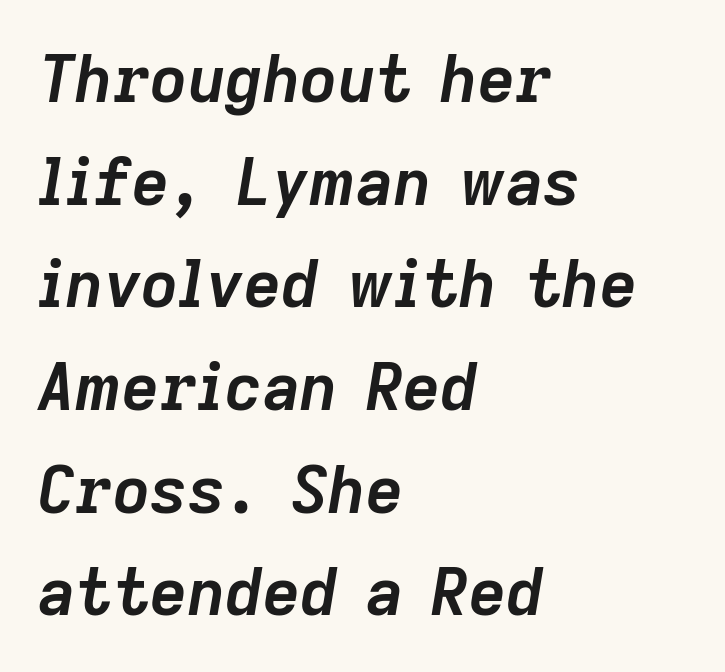
{"italic": "yes", "lean": "right", "slant_degrees": 9, "bold": "yes", "weight": "semibold", "width": "normal", "stroke_contrast": "low", "x_height": "medium", "monospaced": "no", "underline": "no", "align": "left", "line_spacing": "normal", "line_spacing_ratio": 1.58, "letter_spacing": "normal", "letter_spacing_em": 0.0, "glyph_px": 65}
